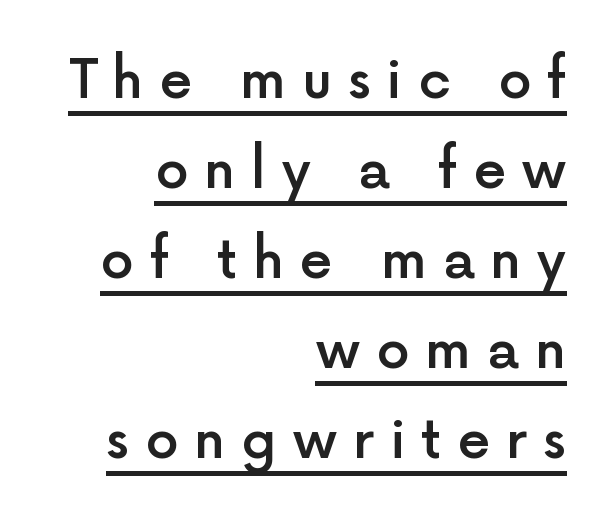
When letters stand straight like this, we call the style roman or upright. This sample uses a sans-serif face. Notice how a bar underscores the lettering throughout. Reading down the column, the eye jumps a familiar distance to each next line. Letter spacing: wide. The rendering anchors every line to the right-hand side.
